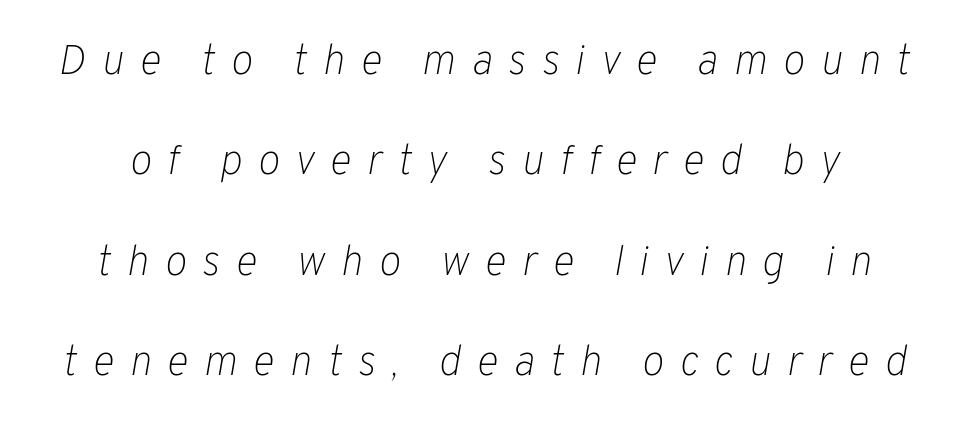
Plain, unruled lines of type. You could not count columns in this text — the font is proportionally spaced. Compared with typical body copy, the letter spacing here is much looser. The face used here has a pronounced slope to its letters. This sample trades compactness for vertical openness between lines. This is not heavy type; no bold has been used.
